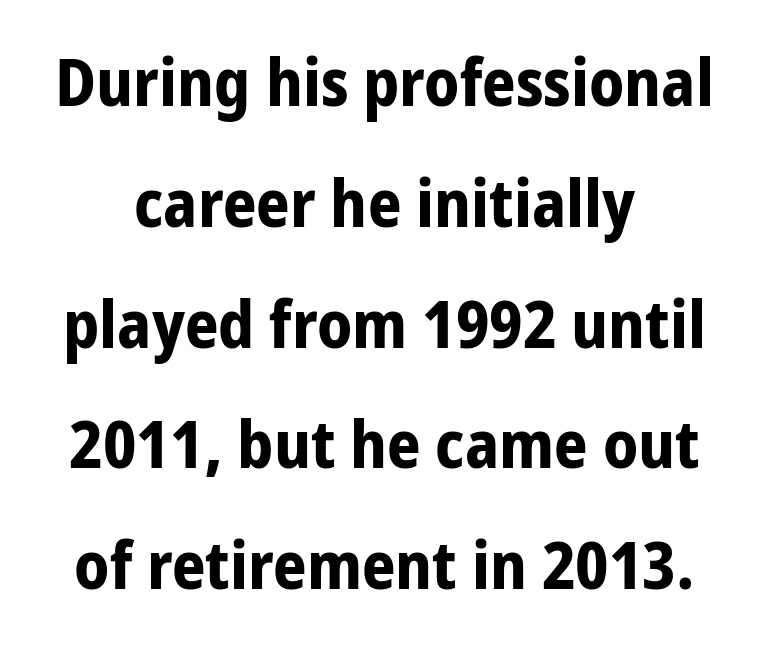
The face used here is rendered with its standard letterfit. Typographic density is high because the face is bold. Caption: multi-line text, centered on the measure. The gap between lines stays unmarked.
